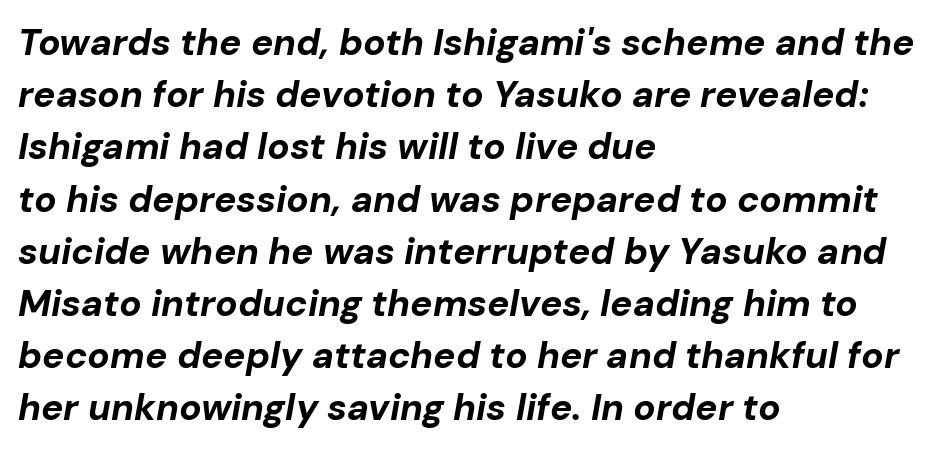
The image shows 37 px bold type, italic (leaning right); set left-aligned, normal line spacing (1.41x), normal letter spacing, not underlined; low stroke contrast and a medium x-height.
